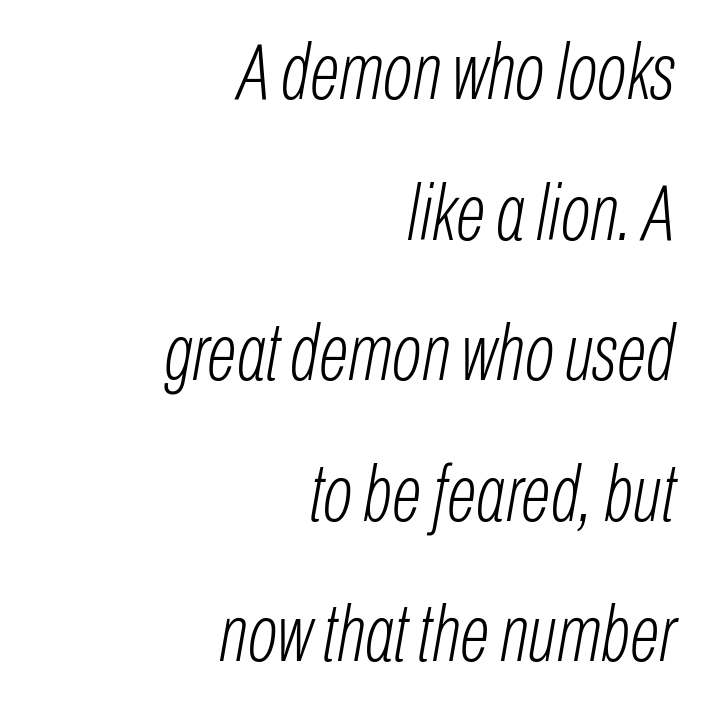
The image shows 79 px light, condensed type, italic (leaning right); set right-aligned, line spacing 1.78x, normal letter spacing, not underlined; low stroke contrast and a medium x-height.
